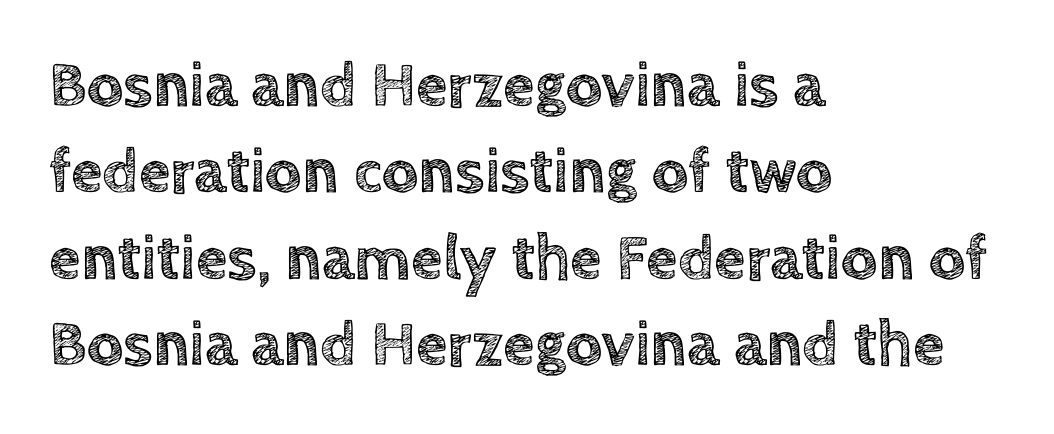
{"italic": "no", "width": "normal", "x_height": "large", "monospaced": "no", "underline": "no", "align": "left", "line_spacing": "normal", "line_spacing_ratio": 1.35, "letter_spacing": "normal", "letter_spacing_em": 0.0, "glyph_px": 64}
